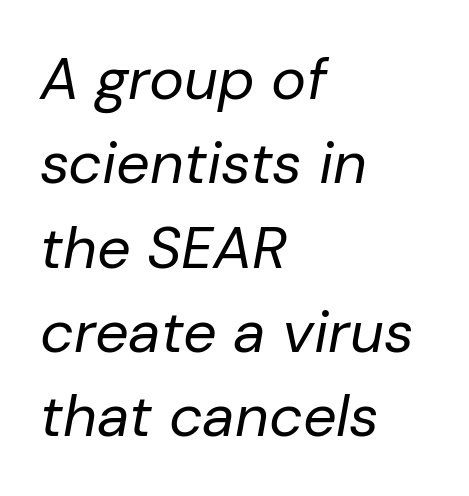
Check under the words: just untouched page. Compared with a typical body face, this is equally light or lighter still. The tracking reads as untouched default to a designer's eye. Does the copy run flush right? No — it runs flush left. Every character sits at an angle, as italics do. These lines sit exactly where default settings would place them.
